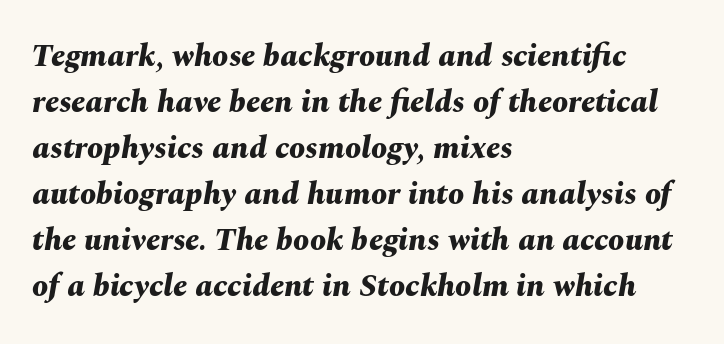
A normal amount of white space separates one row of letters from the next. Posture: slanted. Emphasis by weight is at full strength: bold. Line beginnings align vertically; line endings do not.
